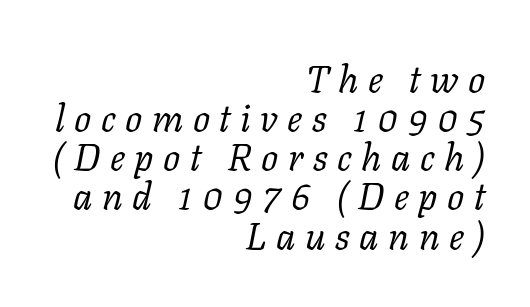
{"serif": "yes", "italic": "yes", "lean": "right", "slant_degrees": 11, "bold": "no", "weight": "regular", "width": "normal", "stroke_contrast": "low", "x_height": "medium", "monospaced": "no", "underline": "no", "align": "right", "line_spacing": "tight", "line_spacing_ratio": 1.03, "letter_spacing": "wide", "letter_spacing_em": 0.25, "glyph_px": 38}
